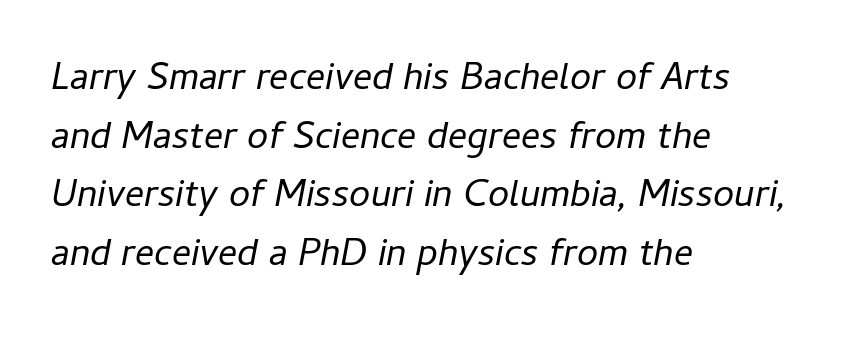
{"italic": "yes", "lean": "right", "slant_degrees": 11, "bold": "no", "weight": "regular", "width": "normal", "stroke_contrast": "low", "x_height": "medium", "monospaced": "no", "underline": "no", "align": "left", "line_spacing": "normal", "line_spacing_ratio": 1.54, "letter_spacing": "normal", "letter_spacing_em": 0.0, "glyph_px": 38}
